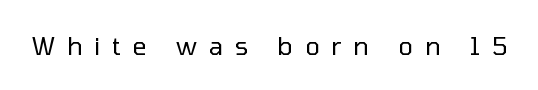
The image shows 25 px text type, upright; set unusually wide letter spacing (+0.47 em), not underlined.
